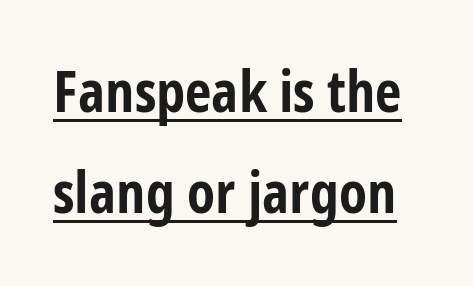
{"serif": "no", "italic": "no", "bold": "yes", "weight": "bold", "width": "condensed", "stroke_contrast": "low", "x_height": "medium", "monospaced": "no", "underline": "yes", "line_spacing_ratio": 1.74, "letter_spacing": "normal", "letter_spacing_em": 0.0, "glyph_px": 58}
